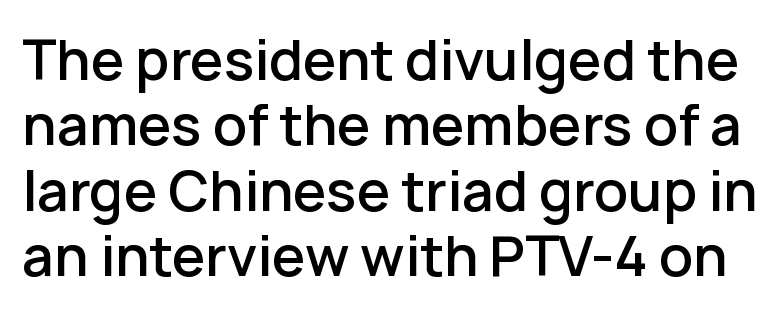
Are there feet on the stems? There aren't — it's a sans. The letters advance in unequal steps, a hallmark of proportional type. Words float on clear page, feet unadorned. This is moderately heavy type, rendered in semibold. Here the glyphs are tracked normally, forming tight word shapes. This sample uses an upright cut, with every glyph sitting square on the baseline.
